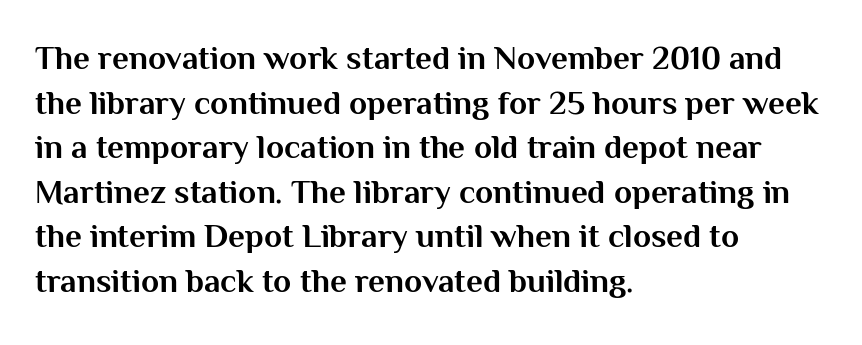
{"serif": "no", "italic": "no", "bold": "yes", "weight": "bold", "width": "normal", "stroke_contrast": "medium", "x_height": "medium", "monospaced": "no", "underline": "no", "align": "left", "line_spacing": "normal", "line_spacing_ratio": 1.35, "letter_spacing": "normal", "letter_spacing_em": 0.0, "glyph_px": 33}
